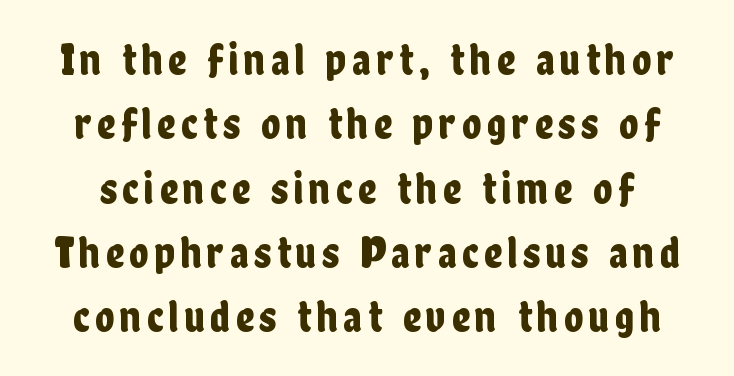
Q: Is the text italic (slanted)? A: No, it is upright.
Q: Is the typeface a serif or a sans-serif typeface? A: Sans-serif.
Q: Is the text underlined? A: No.
Q: Is the spacing between lines tight, normal or loose? A: Normal.
Q: Width (condensed, normal, or wide)? A: Condensed.
Q: Stroke contrast? A: Low.
Q: x-height? A: Medium.
Q: Monospaced? A: No.
